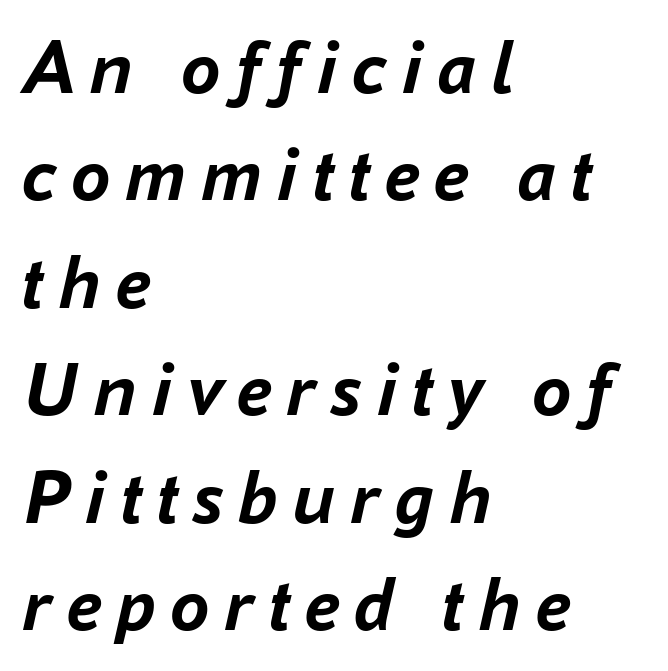
{"italic": "yes", "lean": "right", "slant_degrees": 16, "bold": "yes", "weight": "semibold", "width": "normal", "stroke_contrast": "low", "x_height": "medium", "monospaced": "no", "underline": "no", "align": "left", "line_spacing": "normal", "line_spacing_ratio": 1.36, "glyph_px": 79}
